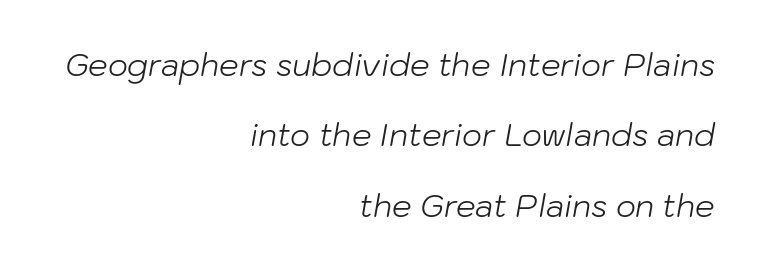
The image shows 31 px light type, italic (leaning right); set right-aligned, loose line spacing (2.27x), normal letter spacing, not underlined; low stroke contrast and a medium x-height.
